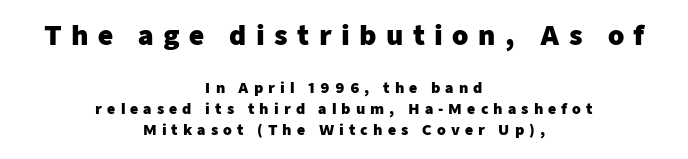
Q: Is the text bold? A: Yes.
Q: Is the text italic (slanted)? A: No, it is upright.
Q: Is the text underlined? A: No.
Q: How is the paragraph aligned? A: Centered.
Q: Is the spacing between letters normal or unusually wide? A: Unusually wide.
Q: Is the spacing between lines tight, normal or loose? A: Normal.
Q: Which block of text is set in a larger size, the first (top) or the second (bottom)? A: The first (top) one.
